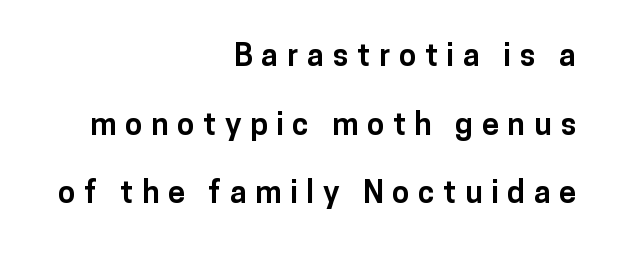
{"serif": "no", "italic": "no", "bold": "yes", "weight": "bold", "width": "normal", "stroke_contrast": "low", "x_height": "medium", "monospaced": "no", "underline": "no", "align": "right", "line_spacing": "loose", "line_spacing_ratio": 2.21, "letter_spacing": "wide", "letter_spacing_em": 0.28, "glyph_px": 31}
